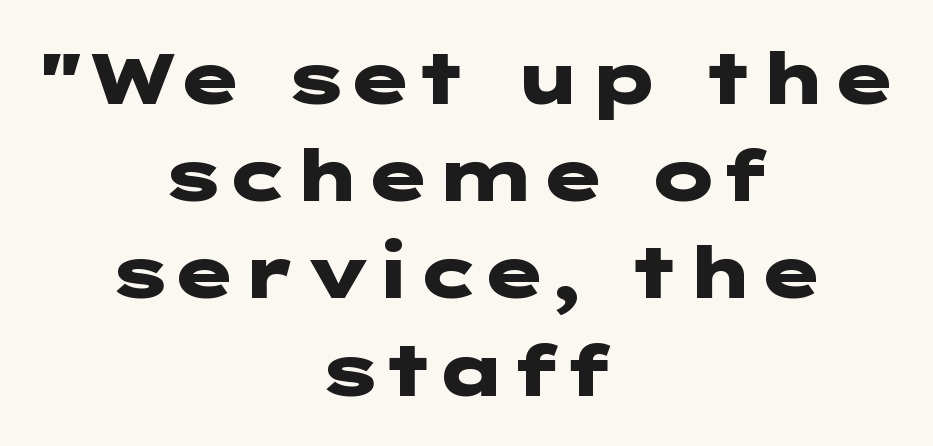
The image shows 72 px heavy, wide sans-serif type, upright; set centered, normal line spacing (1.35x), normal letter spacing, not underlined; low stroke contrast and a medium x-height.
